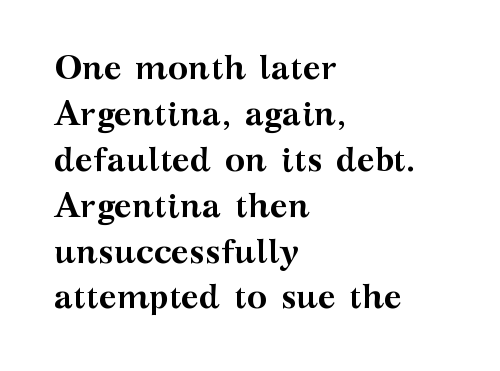
The image shows 34 px semibold, wide serif type, upright; set left-aligned, normal line spacing (1.35x), normal letter spacing, not underlined; medium stroke contrast and a medium x-height.
